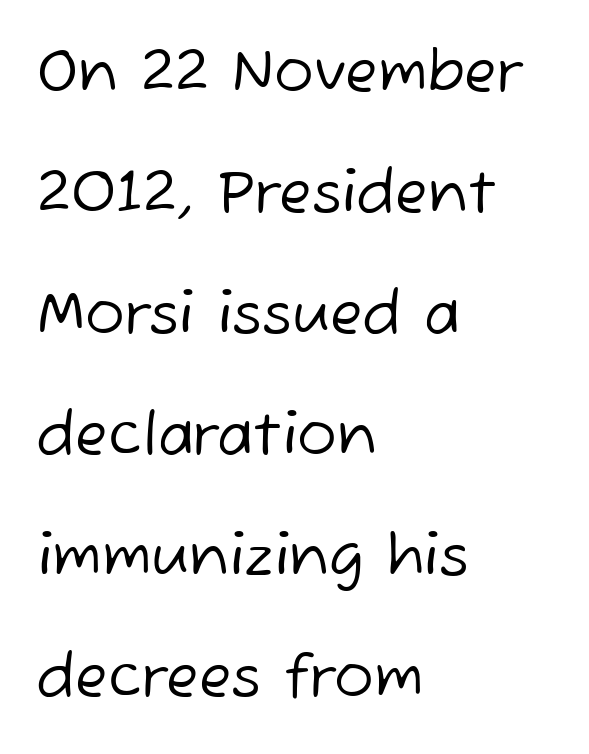
The image shows 59 px regular-weight sans-serif type; set left-aligned, loose line spacing (2.05x), normal letter spacing, not underlined; low stroke contrast and a medium x-height.
